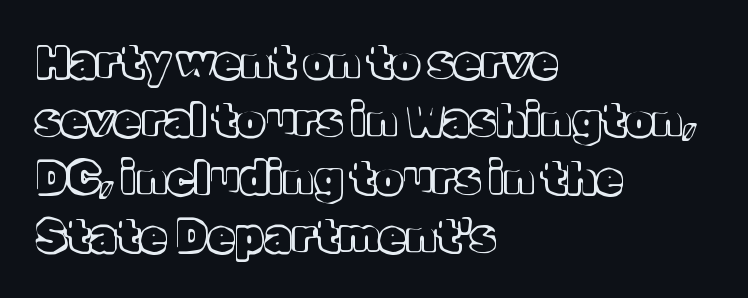
Each row of text sits above clean, open space. Casual observation: everything's shoved over to the left. Is there much room between lines? A standard amount, neither cramped nor airy. The passage shown is typed in a proportional face where columns would drift.
